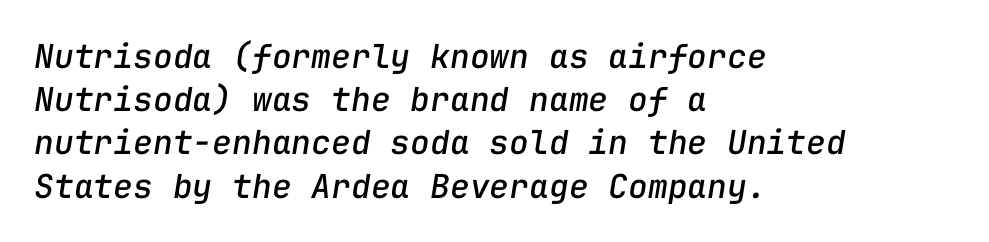
{"italic": "yes", "lean": "right", "slant_degrees": 9, "width": "normal", "stroke_contrast": "low", "x_height": "medium", "monospaced": "yes", "underline": "no", "align": "left", "line_spacing": "normal", "line_spacing_ratio": 1.31, "letter_spacing": "normal", "letter_spacing_em": 0.0, "glyph_px": 33}
